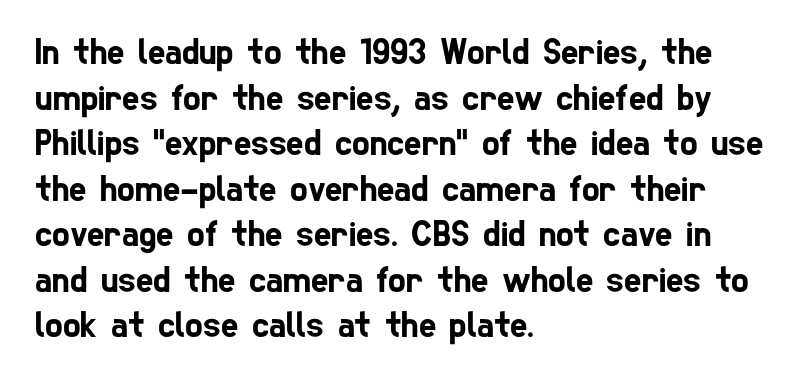
Caption: multi-line text, flush left, ragged right. The letters sit at their default tracking, neither squeezed nor spread. A typesetter would call this proportional, since set widths differ per character. No feet cap the strokes, marking this as sans-serif type. The baseline area is clear.
